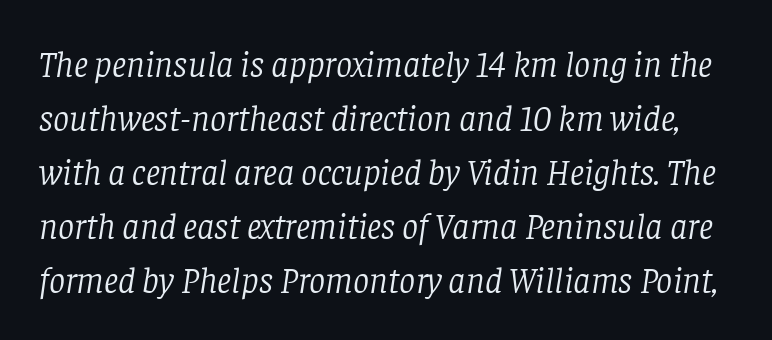
The passage shown leans; its letterforms are oblique. Unlike a clean sans, this face finishes its strokes with serifs. The face used here is proportionally spaced, like ordinary book or web type. Reading down the column, the eye jumps a familiar distance to each next line.
